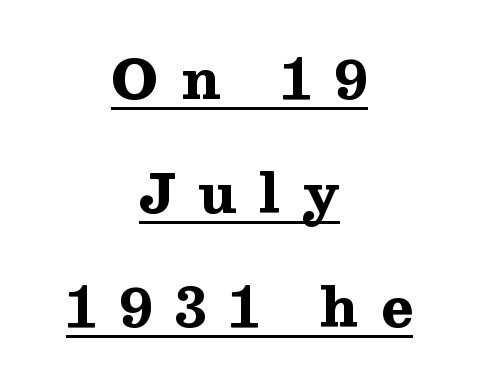
Q: Is the text bold? A: Yes.
Q: Is the text italic (slanted)? A: No, it is upright.
Q: Is the typeface a serif or a sans-serif typeface? A: Serif.
Q: Is the text underlined? A: Yes.
Q: How is the paragraph aligned? A: Centered.
Q: Is the spacing between letters normal or unusually wide? A: Unusually wide.
Q: Is the spacing between lines tight, normal or loose? A: Loose.
Q: Width (condensed, normal, or wide)? A: Wide.
Q: Stroke contrast? A: Medium.
Q: x-height? A: Medium.
Q: Monospaced? A: No.
